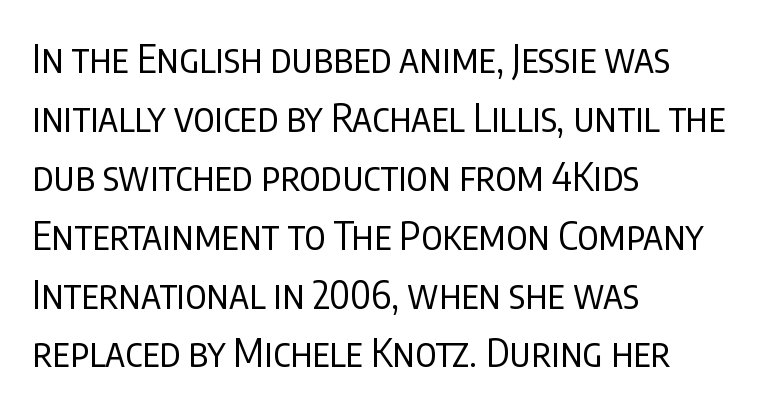
The image shows 39 px regular-weight, condensed sans-serif type, upright; set left-aligned, normal line spacing (1.51x), normal letter spacing, not underlined; low stroke contrast and a large x-height.
